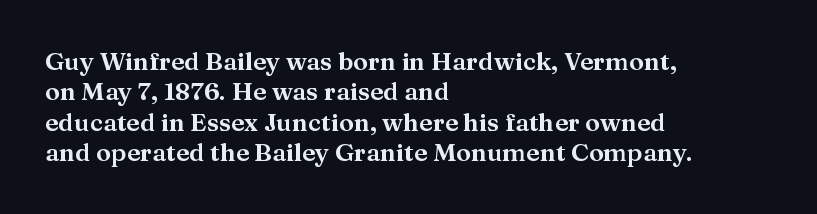
{"italic": "no", "underline": "no", "align": "left", "line_spacing_ratio": 1.22, "letter_spacing": "normal", "letter_spacing_em": 0.0, "glyph_px": 25}
